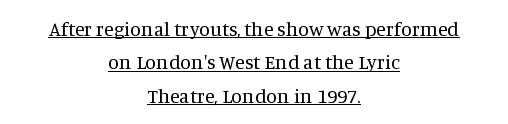
Posture: upright roman. The whitespace from short lines is split evenly between both sides. The space between consecutive lines is moderate. The passage shown is not bold in any degree. Decoration check: the copy is underlined. Is the letter spacing exaggerated? No — it looks like the ordinary default.
